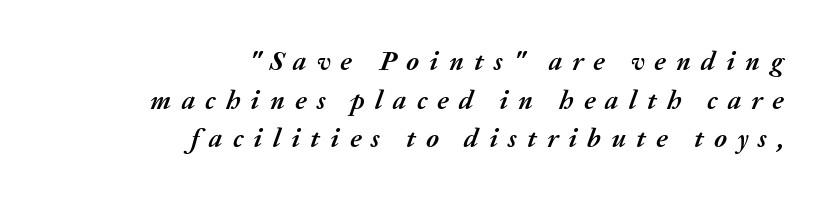
Q: Is the text bold? A: Yes.
Q: Is the text italic (slanted)? A: Yes, it leans right by about 20 degrees.
Q: Is the text underlined? A: No.
Q: How is the paragraph aligned? A: Right-aligned.
Q: Is the spacing between letters normal or unusually wide? A: Unusually wide.
Q: Is the spacing between lines tight, normal or loose? A: Normal.
